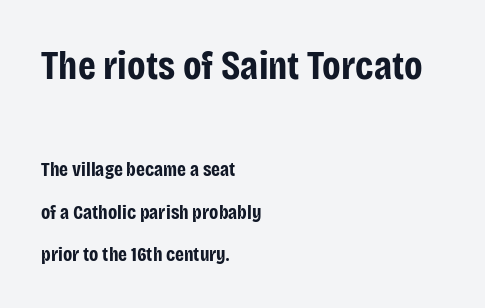
Q: Is the text bold? A: Yes.
Q: Is the text italic (slanted)? A: No, it is upright.
Q: Is the typeface a serif or a sans-serif typeface? A: Sans-serif.
Q: Is the text underlined? A: No.
Q: How is the paragraph aligned? A: Left-aligned.
Q: Is the spacing between letters normal or unusually wide? A: Normal.
Q: Is the spacing between lines tight, normal or loose? A: Loose.
Q: Which block of text is set in a larger size, the first (top) or the second (bottom)? A: The first (top) one.
Q: Width (condensed, normal, or wide)? A: Condensed.
Q: Stroke contrast? A: Low.
Q: x-height? A: Large.
Q: Monospaced? A: No.
